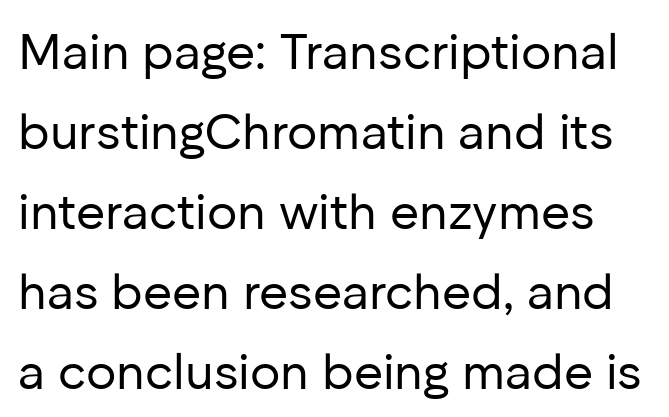
{"serif": "no", "italic": "no", "bold": "no", "weight": "regular", "width": "normal", "stroke_contrast": "low", "x_height": "medium", "monospaced": "no", "underline": "no", "line_spacing": "normal", "line_spacing_ratio": 1.6, "letter_spacing": "normal", "letter_spacing_em": 0.0, "glyph_px": 50}
